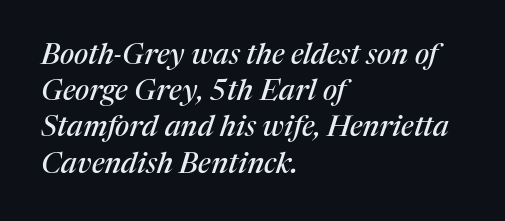
The image shows 29 px serif type, italic (leaning right); set left-aligned, normal line spacing (1.25x), normal letter spacing, not underlined; medium stroke contrast and a medium x-height.
